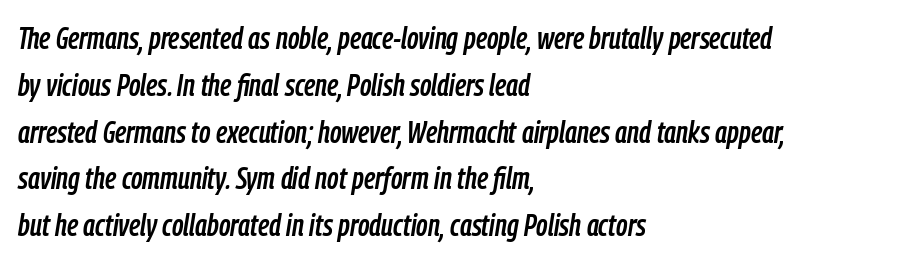
Note the varied advance widths — an 'i' is clearly narrower than an 'm'. In terms of leading, this rendering sits right in the middle. In terms of letterspacing, this is plain default setting. Horizontally, the lines are justified to the leading edge only.
